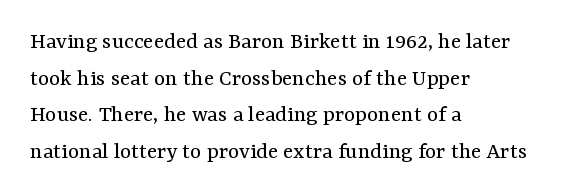
{"italic": "no", "bold": "no", "underline": "no", "align": "left", "line_spacing": "normal", "line_spacing_ratio": 1.53, "letter_spacing": "normal", "letter_spacing_em": 0.0, "glyph_px": 24}
